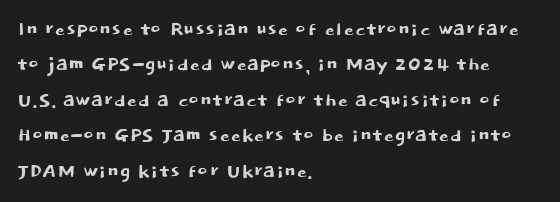
The image shows 25 px text type, upright; set left-aligned, normal line spacing (1.42x), normal letter spacing, not underlined.
